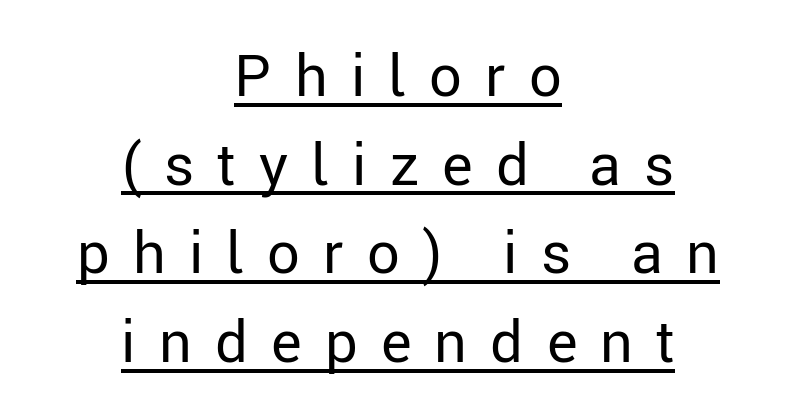
The image shows 58 px regular-weight sans-serif type, upright; set centered, normal line spacing (1.53x), unusually wide letter spacing (+0.4 em), underlined; low stroke contrast and a medium x-height.
